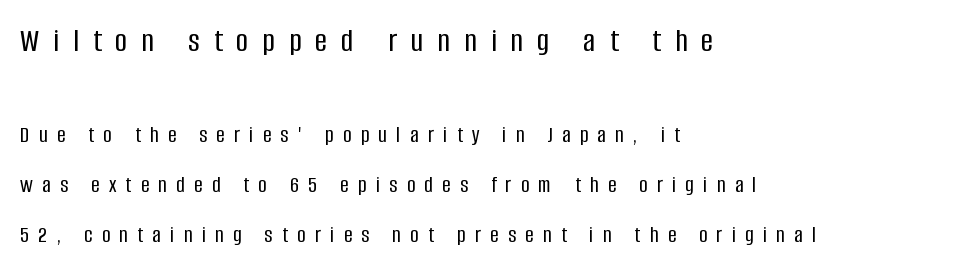
Q: Is the text italic (slanted)? A: No, it is upright.
Q: Is the typeface a serif or a sans-serif typeface? A: Sans-serif.
Q: Is the text underlined? A: No.
Q: How is the paragraph aligned? A: Left-aligned.
Q: Is the spacing between letters normal or unusually wide? A: Unusually wide.
Q: Is the spacing between lines tight, normal or loose? A: Loose.
Q: Which block of text is set in a larger size, the first (top) or the second (bottom)? A: The first (top) one.
Q: Width (condensed, normal, or wide)? A: Condensed.
Q: Stroke contrast? A: Low.
Q: x-height? A: Large.
Q: Monospaced? A: No.
